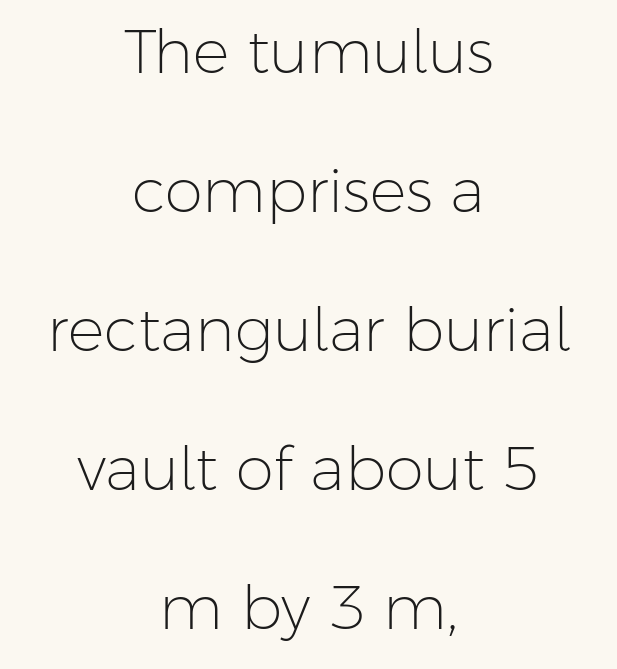
Q: Is the text bold? A: No.
Q: Is the text italic (slanted)? A: No, it is upright.
Q: Is the typeface a serif or a sans-serif typeface? A: Sans-serif.
Q: Is the text underlined? A: No.
Q: How is the paragraph aligned? A: Centered.
Q: Is the spacing between letters normal or unusually wide? A: Normal.
Q: Is the spacing between lines tight, normal or loose? A: Loose.
Q: Width (condensed, normal, or wide)? A: Normal.
Q: Stroke contrast? A: Low.
Q: x-height? A: Medium.
Q: Monospaced? A: No.
